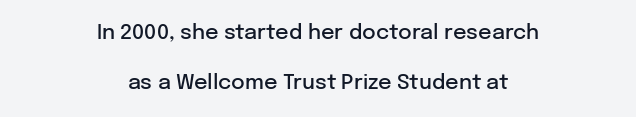
Q: Is the text bold? A: Semi-bold.
Q: Is the text italic (slanted)? A: No, it is upright.
Q: Is the text underlined? A: No.
Q: How is the paragraph aligned? A: Centered.
Q: Is the spacing between letters normal or unusually wide? A: Normal.
Q: Is the spacing between lines tight, normal or loose? A: Loose.
